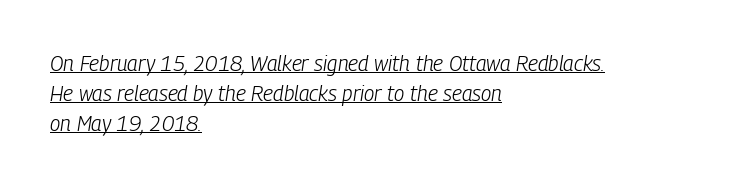
Q: Is the text bold? A: No.
Q: Is the text italic (slanted)? A: Yes, it leans right by about 9 degrees.
Q: Is the text underlined? A: Yes.
Q: How is the paragraph aligned? A: Left-aligned.
Q: Is the spacing between letters normal or unusually wide? A: Normal.
Q: Is the spacing between lines tight, normal or loose? A: Normal.
